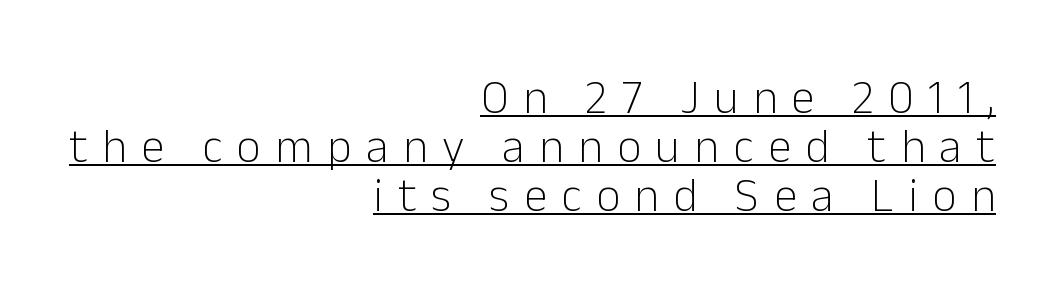
Q: Is the text bold? A: No.
Q: Is the text italic (slanted)? A: No, it is upright.
Q: Is the typeface a serif or a sans-serif typeface? A: Sans-serif.
Q: Is the text underlined? A: Yes.
Q: How is the paragraph aligned? A: Right-aligned.
Q: Is the spacing between letters normal or unusually wide? A: Unusually wide.
Q: Is the spacing between lines tight, normal or loose? A: Tight.
Q: Width (condensed, normal, or wide)? A: Normal.
Q: Stroke contrast? A: Low.
Q: x-height? A: Medium.
Q: Monospaced? A: No.
